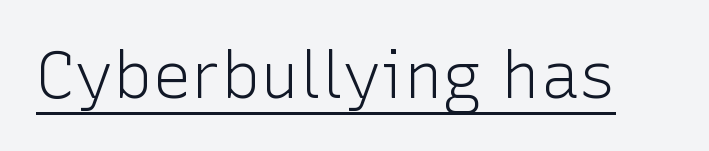
The image shows 65 px light sans-serif type, upright; set normal letter spacing, underlined; low stroke contrast and a medium x-height.
